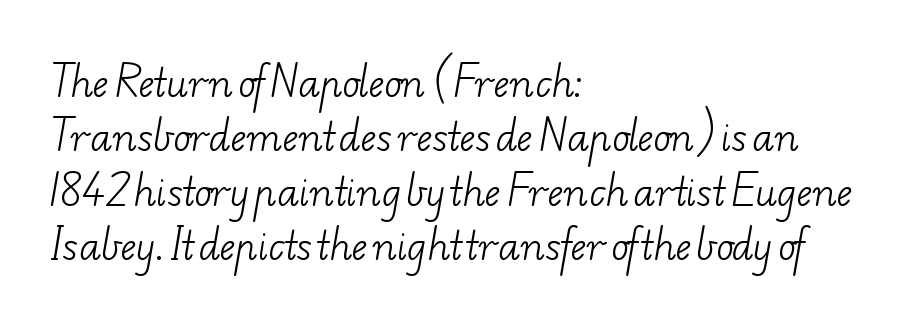
{"serif": "yes", "bold": "no", "weight": "light", "width": "wide", "stroke_contrast": "low", "x_height": "small", "monospaced": "no", "underline": "no", "align": "left", "line_spacing": "normal", "line_spacing_ratio": 1.47, "letter_spacing": "normal", "letter_spacing_em": 0.0, "glyph_px": 37}
